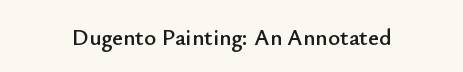
{"italic": "no", "underline": "no", "letter_spacing": "normal", "letter_spacing_em": 0.0, "glyph_px": 23}
